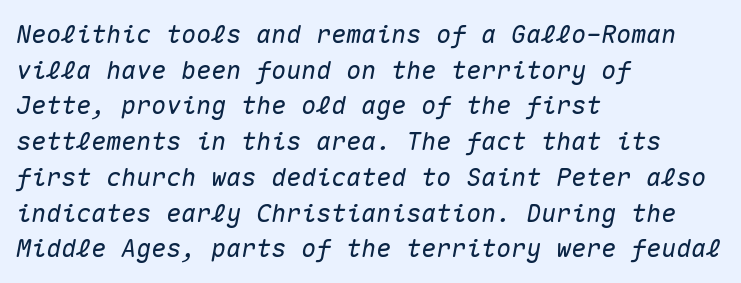
The image shows 25 px text type, italic (leaning right); set left-aligned, normal line spacing (1.43x), normal letter spacing, not underlined.
